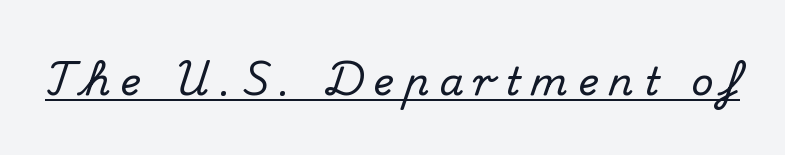
What kind of face is this? One with serifs. Each word looks stretched out because of the extra space between its letters. Here the designer chose a conventional face with non-uniform glyph widths. Descenders here cross a horizontal rule under the line.
